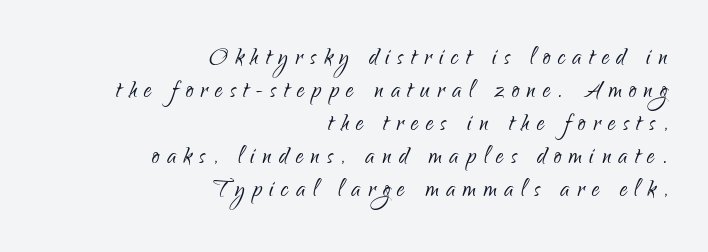
The image shows 30 px light, condensed sans-serif type; set right-aligned, tight line spacing (1.1x), unusually wide letter spacing (+0.25 em), not underlined; low stroke contrast and a small x-height.
